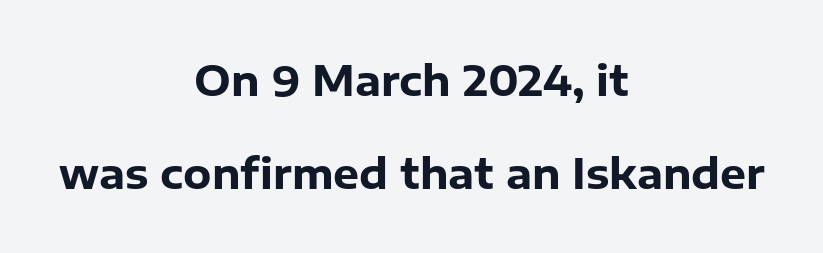
{"serif": "no", "italic": "no", "bold": "yes", "weight": "heavy", "width": "normal", "stroke_contrast": "low", "x_height": "medium", "monospaced": "no", "underline": "no", "align": "center", "line_spacing": "loose", "line_spacing_ratio": 2.27, "letter_spacing": "normal", "letter_spacing_em": 0.0, "glyph_px": 41}
